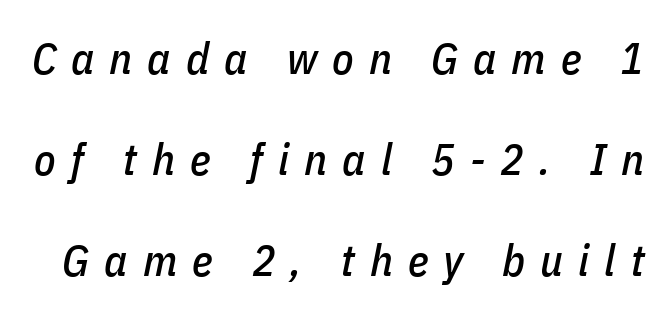
The image shows 44 px condensed type, italic (leaning right); set loose line spacing (2.29x), unusually wide letter spacing (+0.34 em), not underlined; low stroke contrast and a medium x-height.
